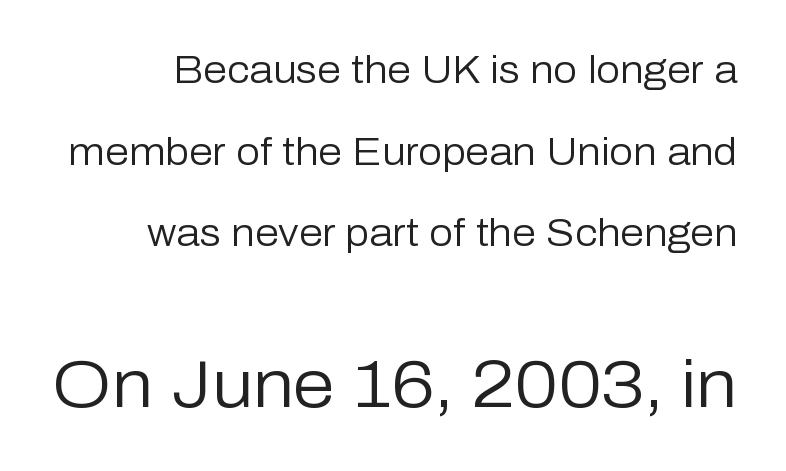
Q: Is the text bold? A: No.
Q: Is the text italic (slanted)? A: No, it is upright.
Q: Is the typeface a serif or a sans-serif typeface? A: Sans-serif.
Q: Is the text underlined? A: No.
Q: Is the spacing between letters normal or unusually wide? A: Normal.
Q: Is the spacing between lines tight, normal or loose? A: Loose.
Q: Which block of text is set in a larger size, the first (top) or the second (bottom)? A: The second (bottom) one.
Q: Width (condensed, normal, or wide)? A: Normal.
Q: Stroke contrast? A: Low.
Q: x-height? A: Medium.
Q: Monospaced? A: No.
